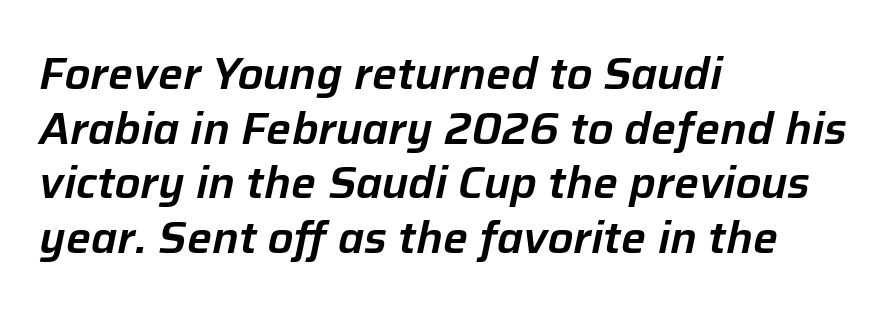
The letters are slanted; this is an italic face. Proportional: the letters do not fall into vertical columns. Any mark beneath the type? The region is blank. No extra tracking has been applied to these lines. A classic flush-left, rag-right setting is used for this passage.
